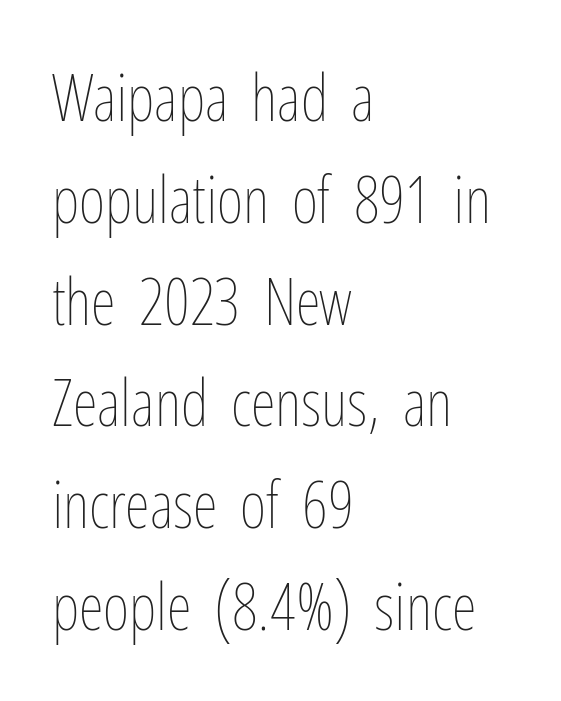
This sample uses an upright cut, with every glyph sitting square on the baseline. Honestly, the letter spacing is just normal — you wouldn't notice it. The cut favours lightness, reaching ordinary text weight at its darkest. Visually the block forms a straight wall on the left and a jagged coastline on the right.
